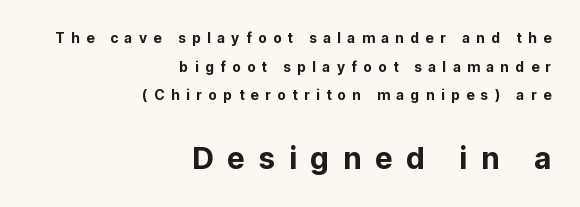
The image shows 30 px sans-serif type, upright; set right-aligned, loose line spacing (2.05x), unusually wide letter spacing (+0.45 em), not underlined; the second (bottom) block is 2.14x larger; low stroke contrast and a medium x-height.
